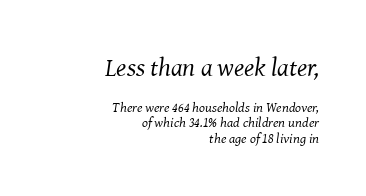
Q: Is the text bold? A: No.
Q: Is the text italic (slanted)? A: Yes, it leans right by about 8 degrees.
Q: Is the text underlined? A: No.
Q: How is the paragraph aligned? A: Right-aligned.
Q: Is the spacing between letters normal or unusually wide? A: Normal.
Q: Is the spacing between lines tight, normal or loose? A: Tight.
Q: Which block of text is set in a larger size, the first (top) or the second (bottom)? A: The first (top) one.
